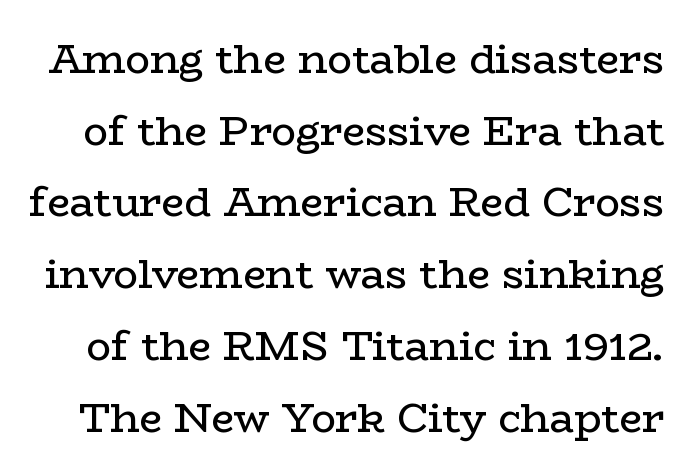
Q: Is the text bold? A: No.
Q: Is the text italic (slanted)? A: No, it is upright.
Q: Is the typeface a serif or a sans-serif typeface? A: Serif.
Q: Is the text underlined? A: No.
Q: Is the spacing between letters normal or unusually wide? A: Normal.
Q: Width (condensed, normal, or wide)? A: Wide.
Q: Stroke contrast? A: Low.
Q: x-height? A: Medium.
Q: Monospaced? A: No.
